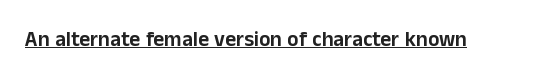
Students, note that the glyphs here touch the page at normal intervals. Does a line run under the words? Yes, clearly. Designer's note — italics off, roman on.
